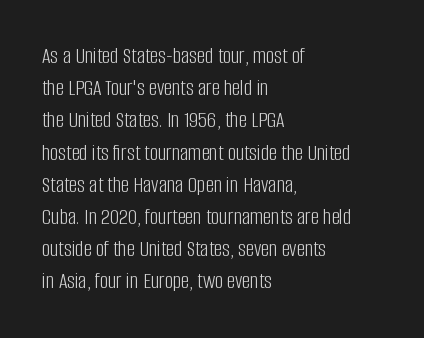
{"italic": "no", "bold": "no", "underline": "no", "align": "left", "line_spacing": "normal", "line_spacing_ratio": 1.4, "letter_spacing": "normal", "letter_spacing_em": 0.0, "glyph_px": 23}
